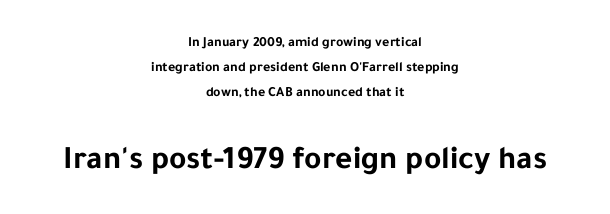
The image shows 33 px bold sans-serif type, upright; set centered, line spacing 1.78x, normal letter spacing, not underlined; the second (bottom) block is 2.36x larger; low stroke contrast and a medium x-height.
